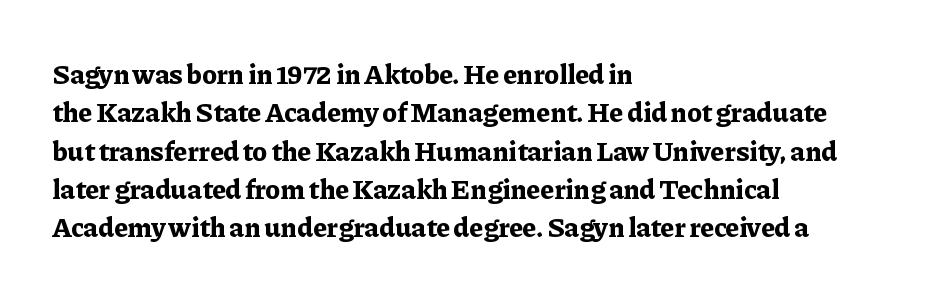
Q: Is the text bold? A: Yes.
Q: Is the text italic (slanted)? A: No, it is upright.
Q: Is the typeface a serif or a sans-serif typeface? A: Serif.
Q: Is the text underlined? A: No.
Q: How is the paragraph aligned? A: Left-aligned.
Q: Is the spacing between letters normal or unusually wide? A: Normal.
Q: Is the spacing between lines tight, normal or loose? A: Normal.
Q: Width (condensed, normal, or wide)? A: Normal.
Q: Stroke contrast? A: Low.
Q: x-height? A: Medium.
Q: Monospaced? A: No.
